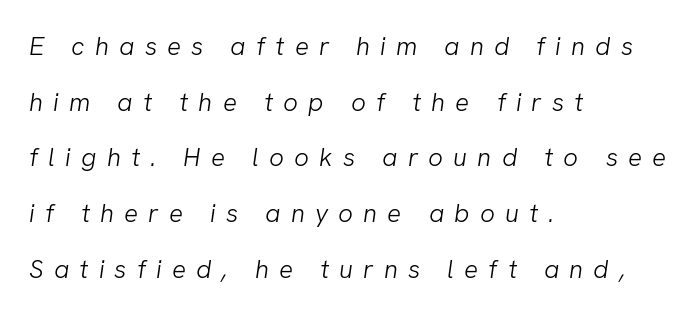
{"bold": "no", "underline": "no", "align": "left", "line_spacing": "loose", "line_spacing_ratio": 2.14, "letter_spacing": "wide", "letter_spacing_em": 0.39, "glyph_px": 26}
